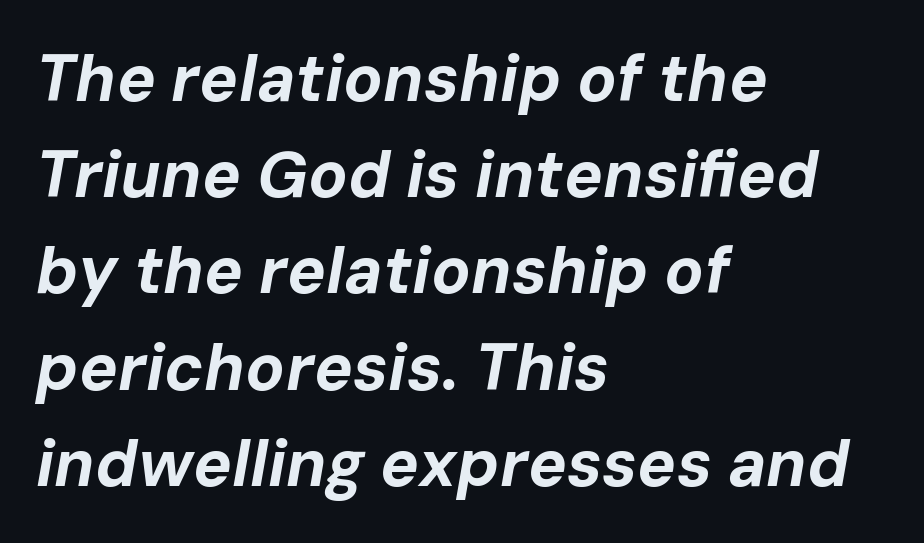
The image shows 65 px bold type, italic (leaning right); set left-aligned, normal line spacing (1.48x), normal letter spacing, not underlined; low stroke contrast and a medium x-height.
